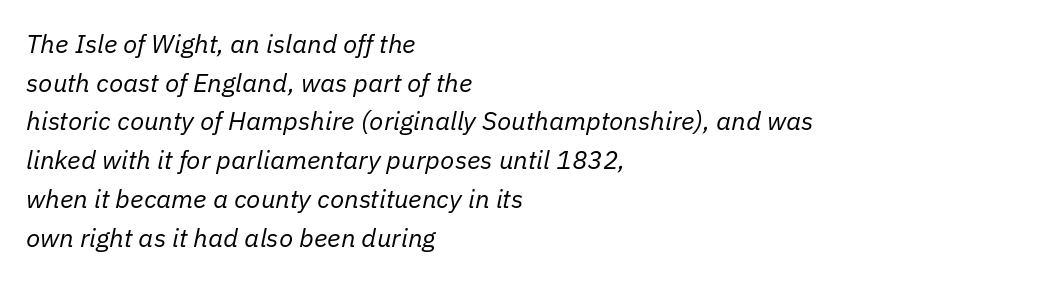
Q: Is the text bold? A: No.
Q: Is the text italic (slanted)? A: Yes, it leans right by about 11 degrees.
Q: Is the text underlined? A: No.
Q: How is the paragraph aligned? A: Left-aligned.
Q: Is the spacing between letters normal or unusually wide? A: Normal.
Q: Is the spacing between lines tight, normal or loose? A: Normal.
